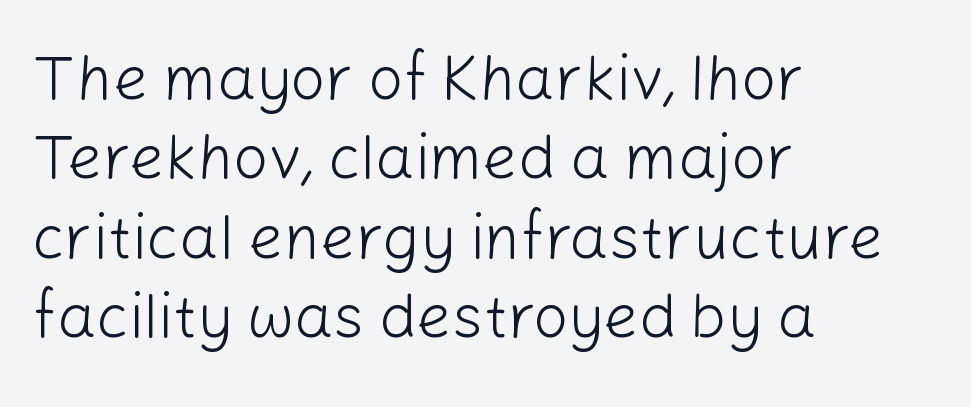
Q: Is the text bold? A: No.
Q: Is the text italic (slanted)? A: No, it is upright.
Q: Is the typeface a serif or a sans-serif typeface? A: Sans-serif.
Q: Is the text underlined? A: No.
Q: How is the paragraph aligned? A: Left-aligned.
Q: Is the spacing between letters normal or unusually wide? A: Normal.
Q: Is the spacing between lines tight, normal or loose? A: Normal.
Q: Width (condensed, normal, or wide)? A: Normal.
Q: Stroke contrast? A: Low.
Q: x-height? A: Medium.
Q: Monospaced? A: No.
